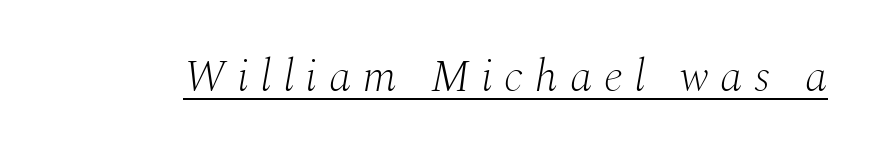
Q: Is the text bold? A: No.
Q: Is the text italic (slanted)? A: Yes, it leans right by about 10 degrees.
Q: Is the typeface a serif or a sans-serif typeface? A: Serif.
Q: Is the text underlined? A: Yes.
Q: Is the spacing between letters normal or unusually wide? A: Unusually wide.
Q: Width (condensed, normal, or wide)? A: Normal.
Q: Stroke contrast? A: Medium.
Q: x-height? A: Medium.
Q: Monospaced? A: No.
